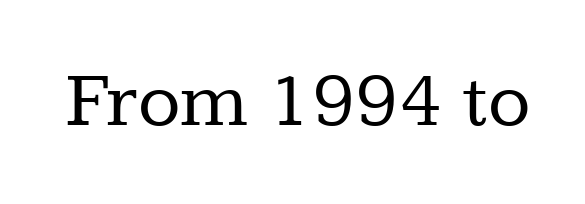
The image shows 78 px regular-weight serif type, upright; set normal letter spacing, not underlined; low stroke contrast and a medium x-height.
